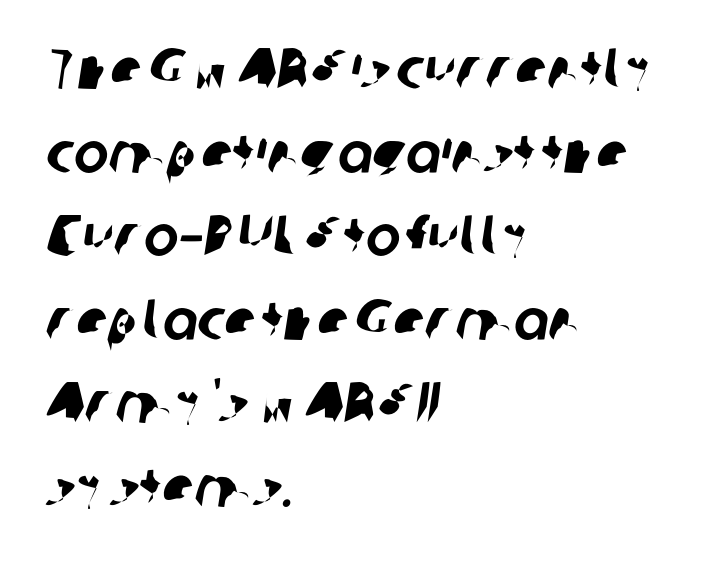
Q: Is the typeface a serif or a sans-serif typeface? A: Sans-serif.
Q: Is the text underlined? A: No.
Q: How is the paragraph aligned? A: Left-aligned.
Q: Is the spacing between letters normal or unusually wide? A: Normal.
Q: Is the spacing between lines tight, normal or loose? A: Normal.
Q: Width (condensed, normal, or wide)? A: Normal.
Q: Stroke contrast? A: Low.
Q: x-height? A: Medium.
Q: Monospaced? A: No.
